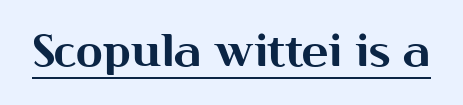
The image shows 44 px sans-serif type, upright; set normal letter spacing, underlined; medium stroke contrast and a medium x-height.
